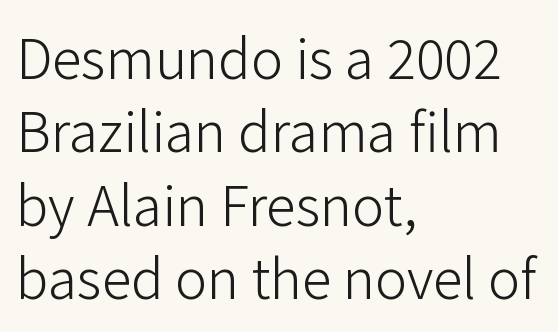
The image shows 54 px light sans-serif type, upright; set left-aligned, normal line spacing (1.36x), normal letter spacing, not underlined; low stroke contrast and a medium x-height.
